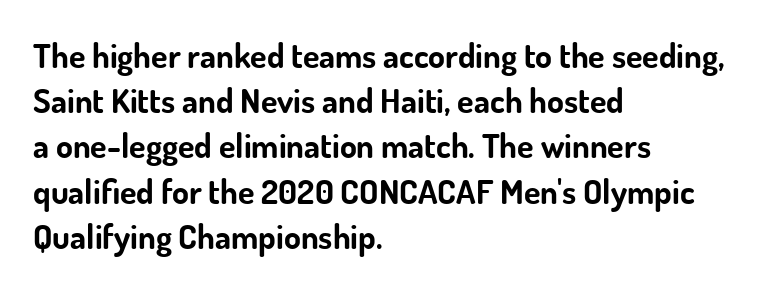
The image shows 34 px bold sans-serif type, upright; set left-aligned, normal line spacing (1.33x), normal letter spacing, not underlined; low stroke contrast and a small x-height.
